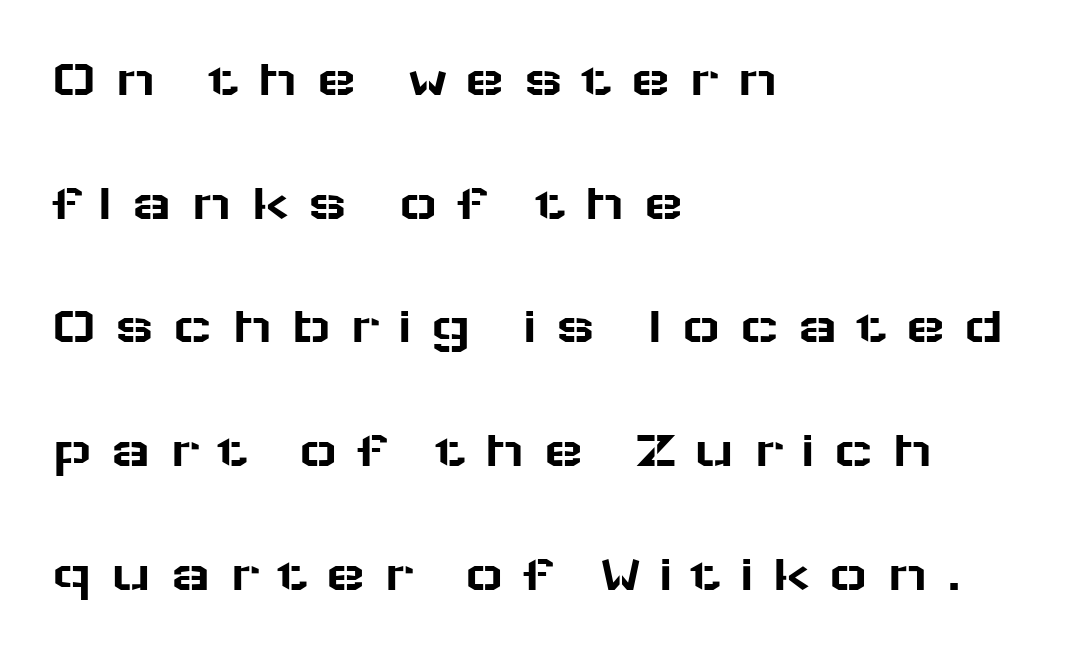
Examine the stroke ends and you'll find no serifs. Glance below the letters and you will spot only blank space. Do the letters lean? They stand straight. Tracking here is generous; glyphs stand well apart from one another.
